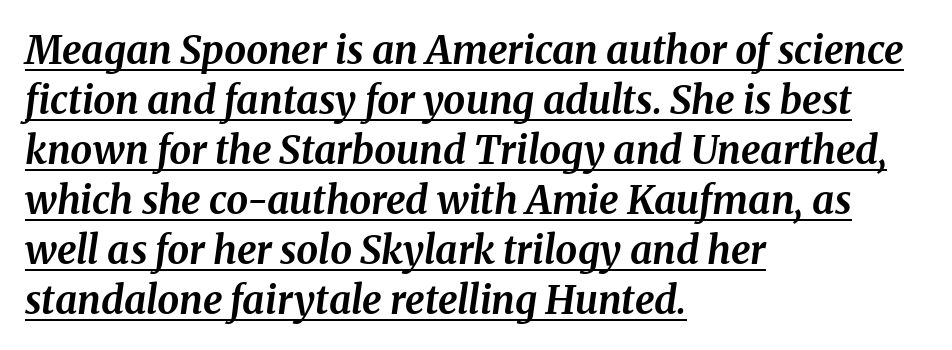
The image shows 39 px bold type, italic (leaning right); set left-aligned, normal line spacing (1.28x), normal letter spacing, underlined; medium stroke contrast and a medium x-height.
